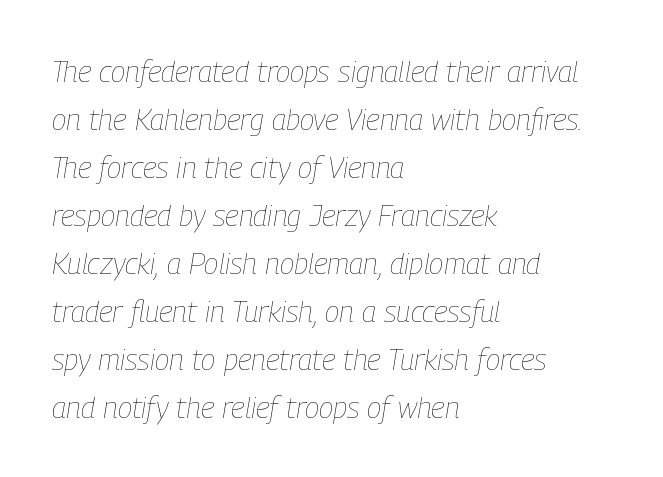
A classic flush-left, rag-right setting is used for this passage. Notice how descenders clear the ascenders below comfortably — that's standard leading. Rendered with sloped, italic letterforms. The letterforms sit shoulder to shoulder at normal distance.
